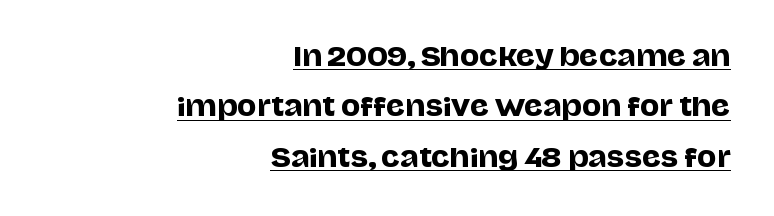
{"italic": "no", "underline": "yes", "align": "right", "line_spacing": "loose", "line_spacing_ratio": 1.94, "letter_spacing": "normal", "letter_spacing_em": 0.0, "glyph_px": 26}
